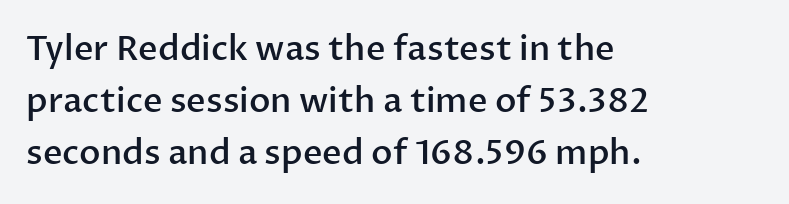
{"serif": "no", "italic": "no", "bold": "semi", "weight": "semibold", "width": "normal", "stroke_contrast": "low", "x_height": "medium", "monospaced": "no", "underline": "no", "align": "left", "line_spacing": "normal", "line_spacing_ratio": 1.53, "letter_spacing": "normal", "letter_spacing_em": 0.0, "glyph_px": 34}
